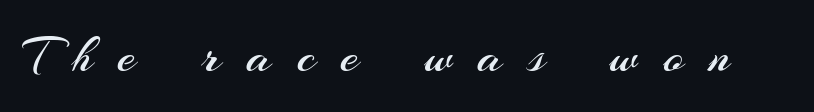
The font family rendered here belongs to the sans-serif group. The glyphs are unaccompanied by any horizontal stroke below them. Here the designer chose a conventional face with non-uniform glyph widths. The tracking reads as deliberately expanded to a designer's eye.
